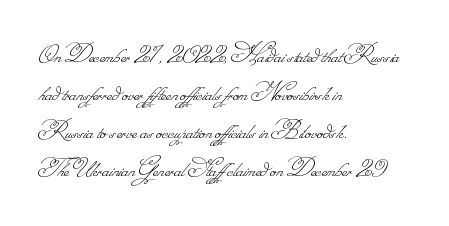
Q: Is the text bold? A: No.
Q: Is the text underlined? A: No.
Q: How is the paragraph aligned? A: Left-aligned.
Q: Is the spacing between letters normal or unusually wide? A: Normal.
Q: Is the spacing between lines tight, normal or loose? A: Normal.
